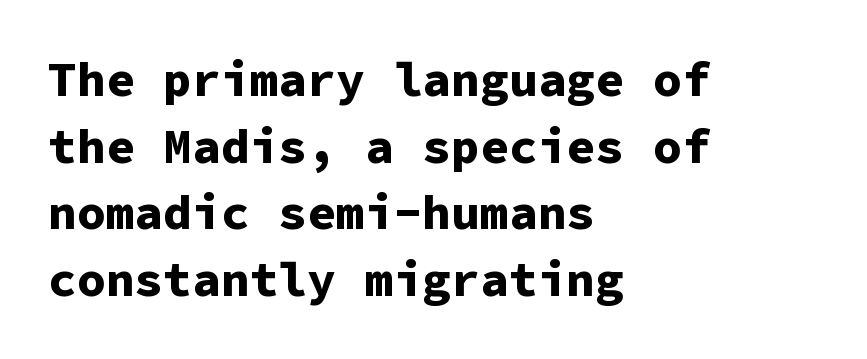
The image shows 48 px bold sans-serif type, upright, monospaced; set left-aligned, normal line spacing (1.39x), normal letter spacing, not underlined; low stroke contrast and a medium x-height.
